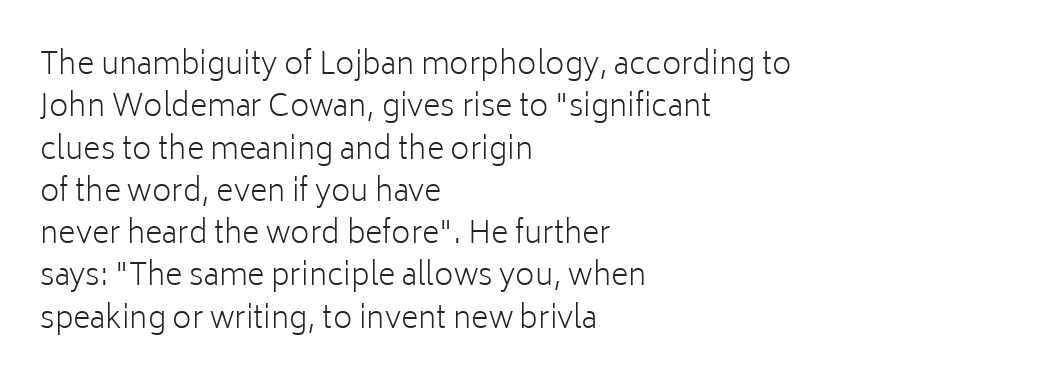
The image shows 30 px light sans-serif type, upright; set left-aligned, normal line spacing (1.41x), normal letter spacing, not underlined; low stroke contrast and a medium x-height.
